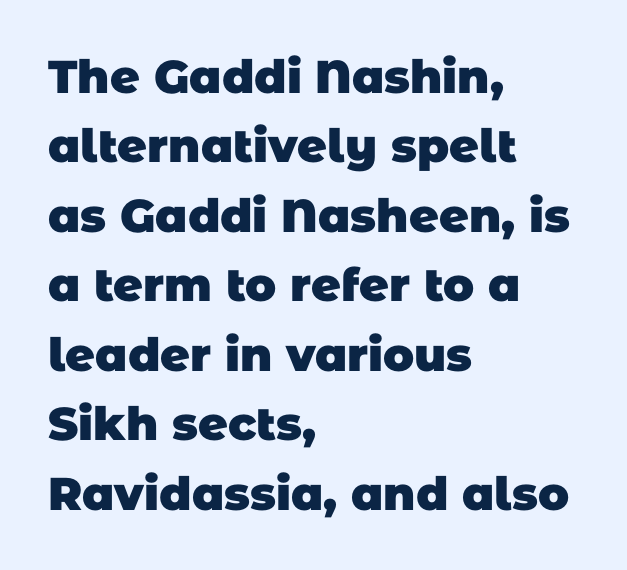
Q: Is the text bold? A: Yes.
Q: Is the typeface a serif or a sans-serif typeface? A: Sans-serif.
Q: Is the text underlined? A: No.
Q: How is the paragraph aligned? A: Left-aligned.
Q: Is the spacing between letters normal or unusually wide? A: Normal.
Q: Is the spacing between lines tight, normal or loose? A: Normal.
Q: Width (condensed, normal, or wide)? A: Normal.
Q: Stroke contrast? A: Low.
Q: x-height? A: Large.
Q: Monospaced? A: No.
